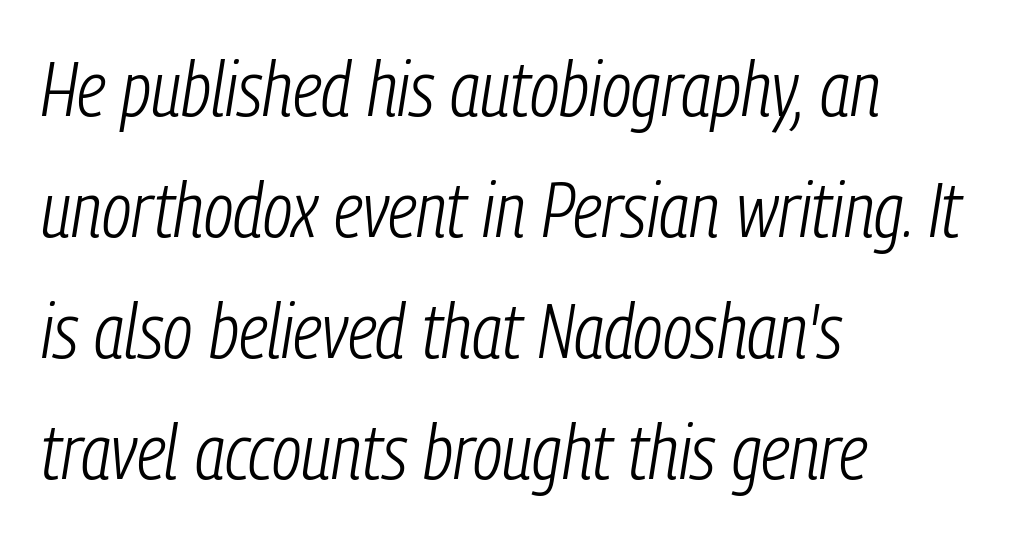
The image shows 77 px light, condensed type, italic (leaning right); set left-aligned, normal line spacing (1.57x), normal letter spacing, not underlined; low stroke contrast and a medium x-height.
